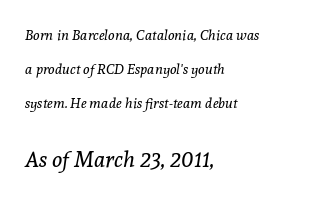
{"italic": "yes", "lean": "right", "slant_degrees": 8, "bold": "no", "underline": "no", "align": "left", "line_spacing": "loose", "line_spacing_ratio": 2.42, "letter_spacing": "normal", "letter_spacing_em": 0.0, "larger_block": "second", "size_ratio": 1.57, "glyph_px": 22}
